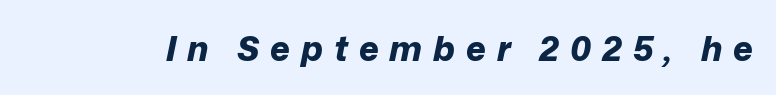
Each letter keeps its own natural width here, so spacing adapts to shape. The glyphs are unaccompanied by any horizontal stroke below them. The letterforms stand isolated, each surrounded by extra space. The typography opts for an oblique posture over an upright one.
